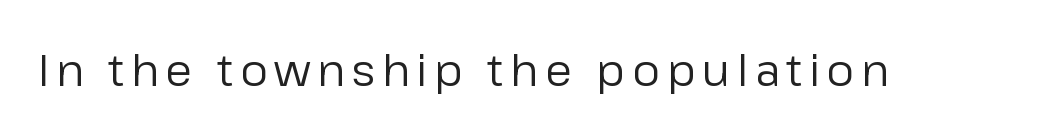
Serifs: no, the terminals of the letterforms are clean. The letters stand upright; this is a roman face. The letters advance in unequal steps, a hallmark of proportional type. Any mark beneath the type? The region is blank.
